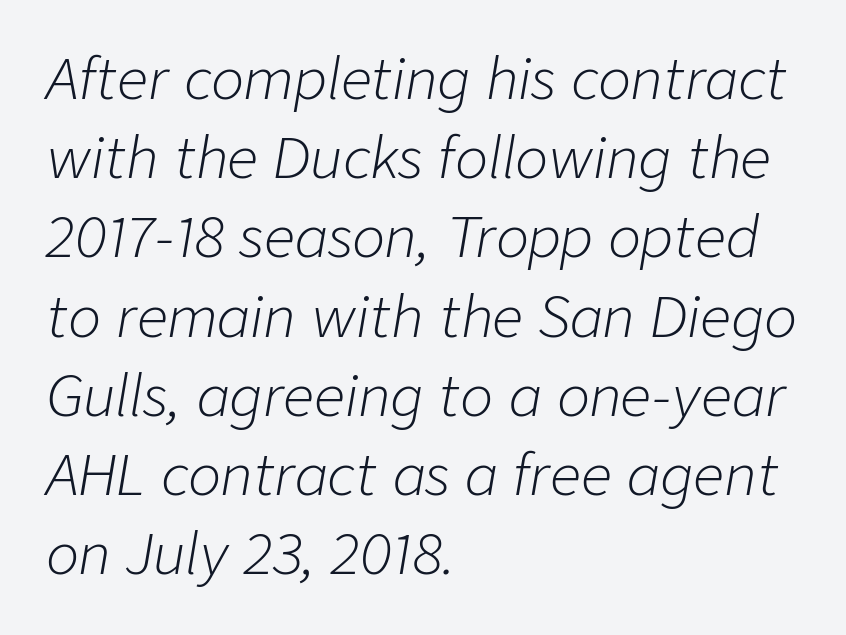
The image shows 55 px light type, italic (leaning right); set left-aligned, normal line spacing (1.44x), normal letter spacing, not underlined; low stroke contrast and a medium x-height.
